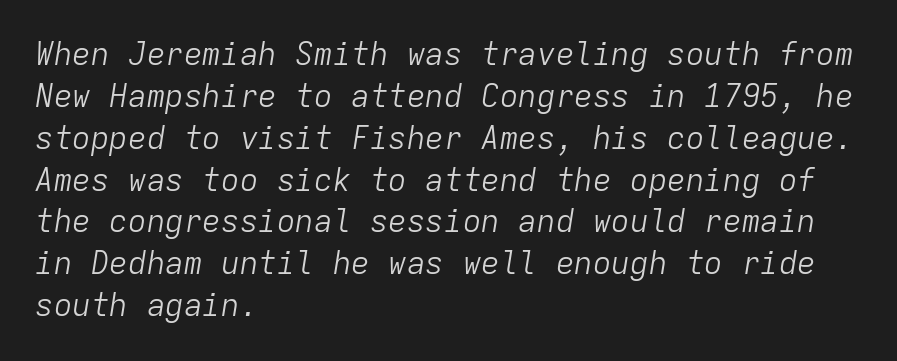
Nothing unusual about the tracking: characters are spaced as the font intends. Does the copy run flush right? No — it runs flush left. No heavy texture on the line: the type isn't bold. Italic: yes, the glyphs are oblique. Each new line begins a customary step beneath the previous one.
